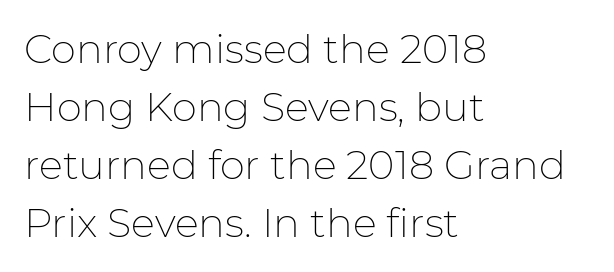
The image shows 40 px thin sans-serif type, upright; set left-aligned, normal line spacing (1.45x), normal letter spacing, not underlined; low stroke contrast and a medium x-height.
